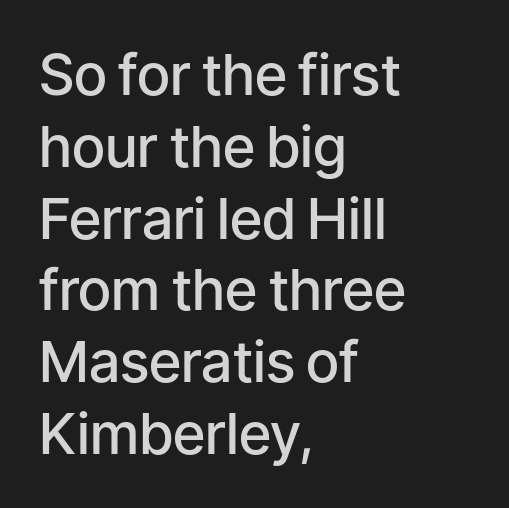
The image shows 57 px semibold sans-serif type, upright; set left-aligned, normal line spacing (1.26x), normal letter spacing, not underlined; low stroke contrast and a medium x-height.
